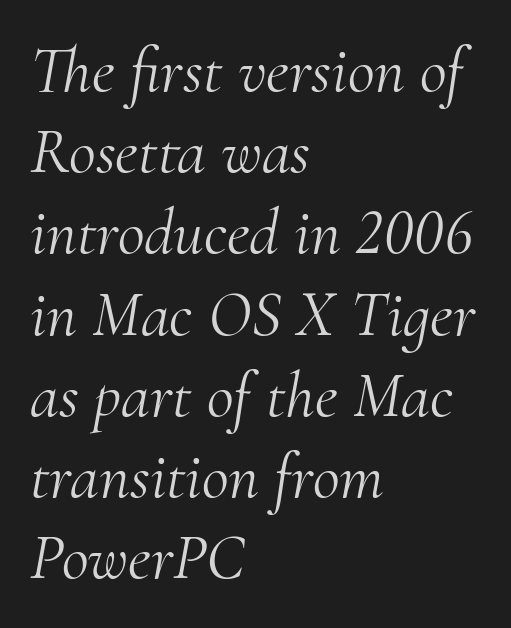
Each stroke keeps to a modest, everyday thickness or less. Caption: multi-line text, flush left, ragged right. Spacing verdict: proportional, widths tailored to each character. These lines keep a tight, regular rhythm from letter to letter.
